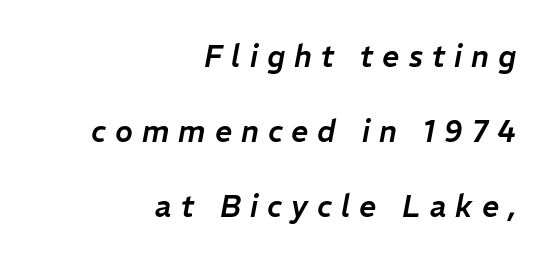
{"italic": "yes", "lean": "right", "slant_degrees": 11, "width": "normal", "stroke_contrast": "low", "x_height": "medium", "monospaced": "no", "underline": "no", "align": "right", "line_spacing": "loose", "line_spacing_ratio": 2.5, "letter_spacing": "wide", "letter_spacing_em": 0.3, "glyph_px": 30}
